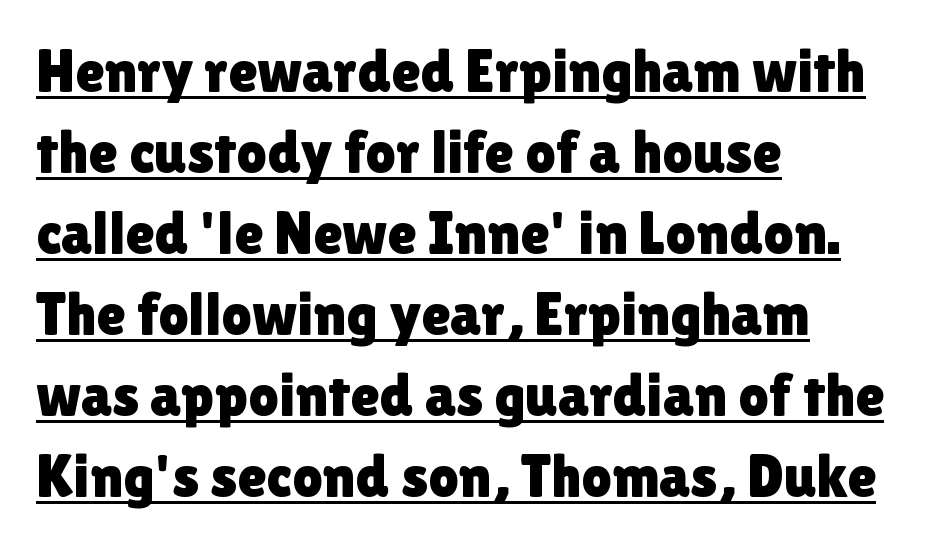
The image shows 60 px sans-serif type, upright; set left-aligned, normal line spacing (1.35x), normal letter spacing, underlined; low stroke contrast and a medium x-height.
